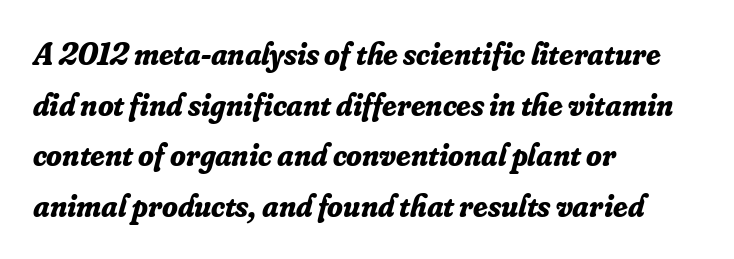
{"serif": "yes", "italic": "yes", "lean": "right", "slant_degrees": 16, "bold": "yes", "weight": "bold", "width": "normal", "stroke_contrast": "low", "x_height": "small", "monospaced": "no", "underline": "no", "align": "left", "line_spacing": "normal", "line_spacing_ratio": 1.58, "letter_spacing": "normal", "letter_spacing_em": 0.0, "glyph_px": 32}
